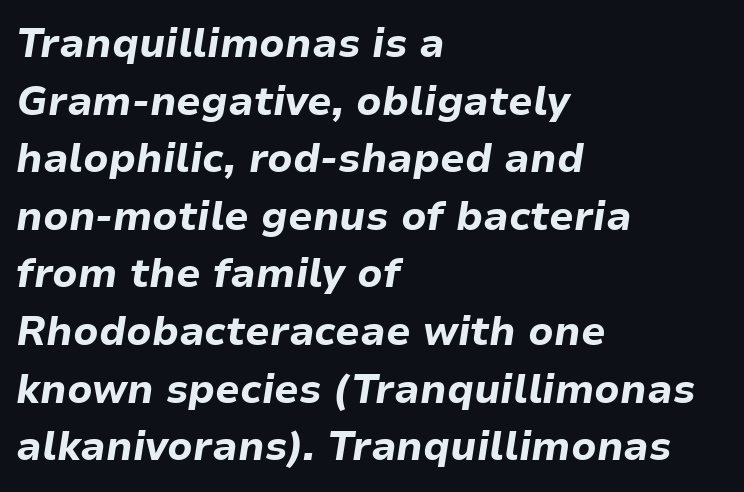
{"italic": "yes", "lean": "right", "slant_degrees": 9, "bold": "yes", "weight": "bold", "width": "normal", "stroke_contrast": "low", "x_height": "medium", "monospaced": "no", "underline": "no", "align": "left", "line_spacing": "normal", "line_spacing_ratio": 1.44, "letter_spacing": "normal", "letter_spacing_em": 0.0, "glyph_px": 40}
